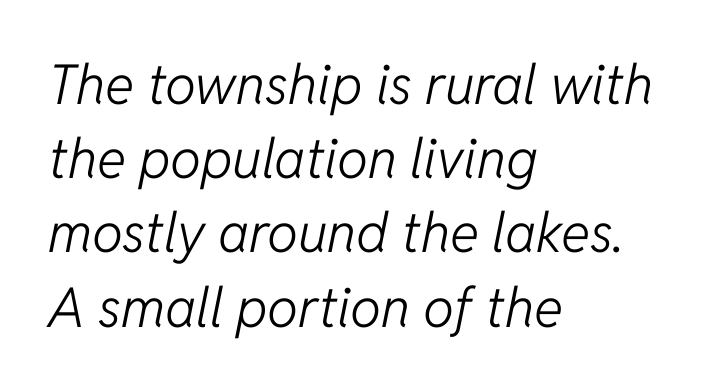
Horizontally, the lines are justified to the leading edge only. There's an unmistakable incline to the writing here. Honestly, the letter spacing is just normal — you wouldn't notice it. Spacing verdict: proportional, widths tailored to each character. One glance says typical: line gaps are just what's usual. Think standard paragraph weight, or any step lighter than that.
